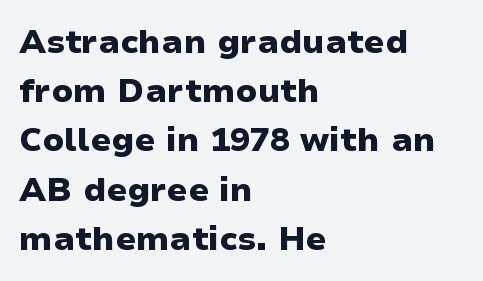
{"serif": "no", "italic": "no", "bold": "yes", "weight": "heavy", "width": "wide", "stroke_contrast": "low", "x_height": "medium", "monospaced": "no", "underline": "no", "align": "left", "line_spacing": "normal", "line_spacing_ratio": 1.49, "letter_spacing": "normal", "letter_spacing_em": 0.0, "glyph_px": 33}
